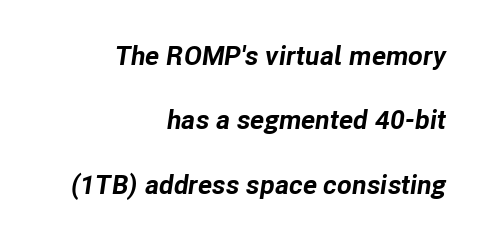
{"italic": "yes", "lean": "right", "slant_degrees": 8, "bold": "yes", "underline": "no", "align": "right", "line_spacing": "loose", "line_spacing_ratio": 2.38, "letter_spacing": "normal", "letter_spacing_em": 0.0, "glyph_px": 27}
